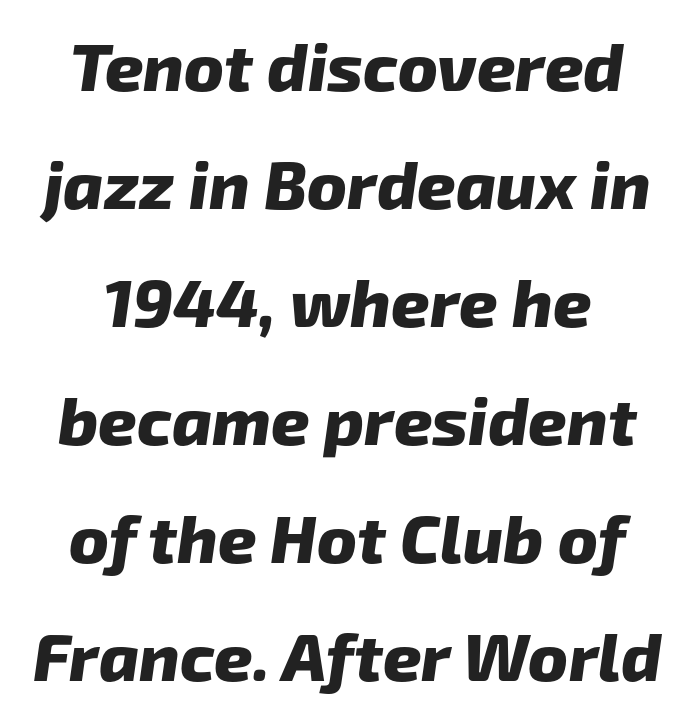
Descender tails drop into unmarked territory. You'd pick this weight for a headline — it's a proper bold. Do the characters align in a grid? No, the font is proportional. Short note: letters normally spaced. Nothing sits at the stroke ends, so this counts as sans-serif.
